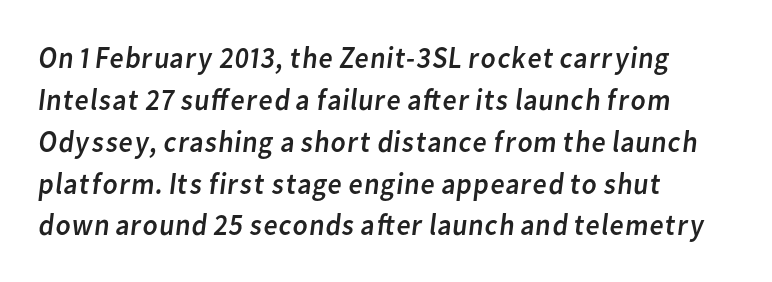
The rendering shows plain stroke endings on the letterforms — a sans-serif design. Layout note: lines flush left. The vertical gap from one line to the next is medium. The passage shown has conventional tracking throughout. Each row of text sits above clean, open space.
